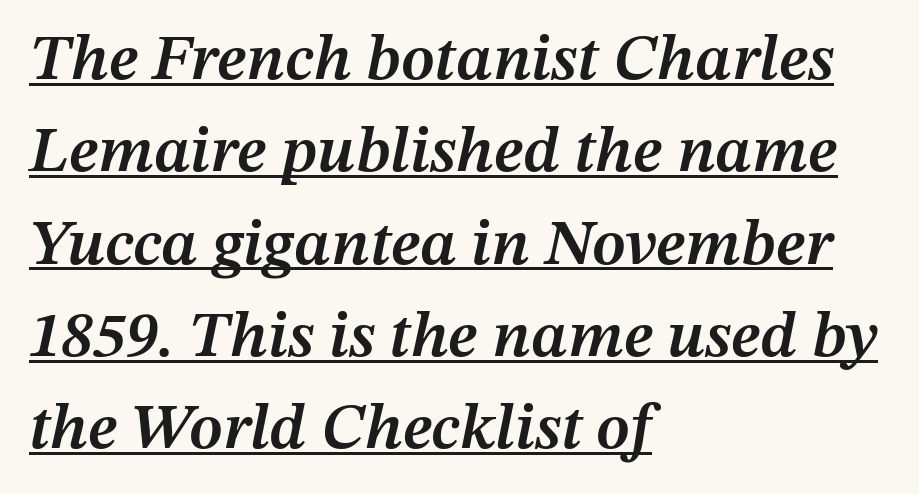
One-word summary of the alignment: left. Posture: slanted. What's the leading like? Ordinary, nothing unusual. Is the type bold? Partly — it's a semibold, heavier than regular but not fully bold.
